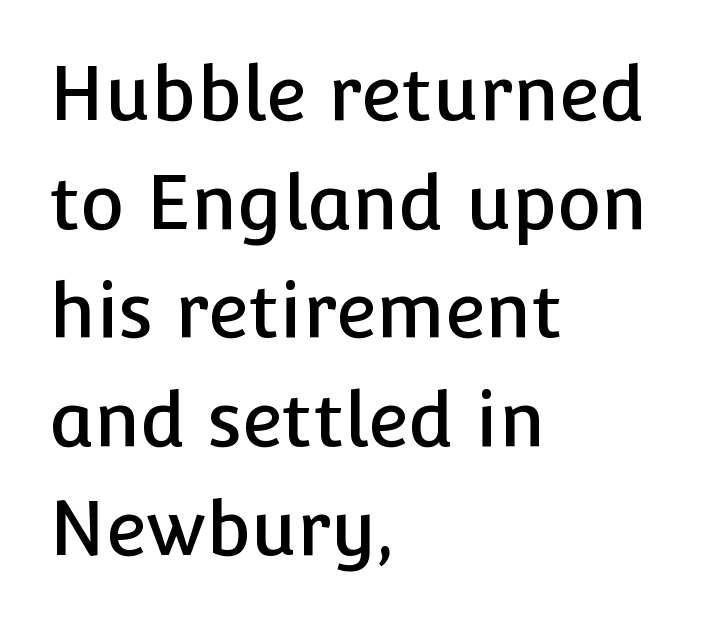
{"serif": "no", "italic": "no", "width": "normal", "stroke_contrast": "low", "x_height": "medium", "monospaced": "no", "underline": "no", "align": "left", "line_spacing": "normal", "line_spacing_ratio": 1.45, "letter_spacing": "normal", "letter_spacing_em": 0.0, "glyph_px": 75}
